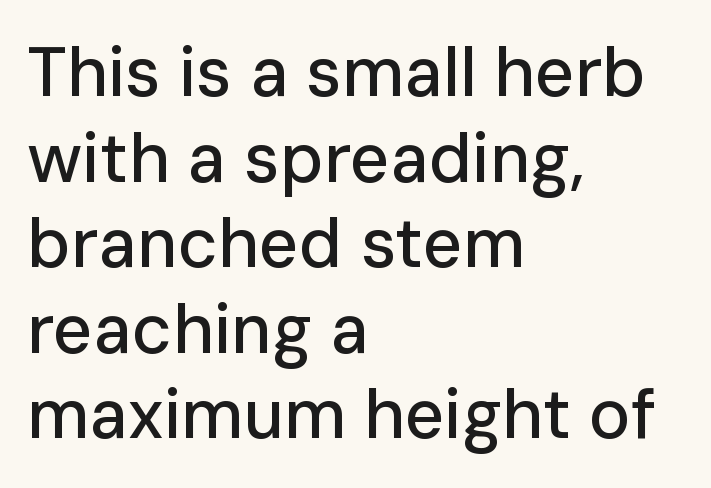
The image shows 69 px sans-serif type, upright; set left-aligned, line spacing 1.24x, normal letter spacing, not underlined; low stroke contrast and a medium x-height.
